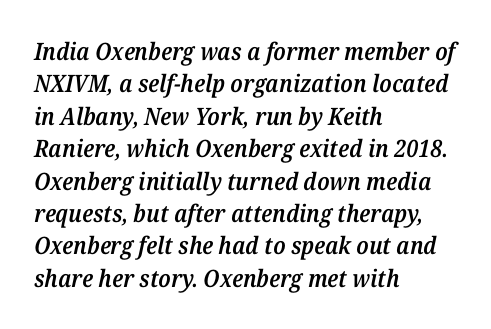
{"italic": "yes", "lean": "right", "slant_degrees": 12, "bold": "semi", "underline": "no", "align": "left", "line_spacing": "normal", "line_spacing_ratio": 1.35, "letter_spacing": "normal", "letter_spacing_em": 0.0, "glyph_px": 24}
